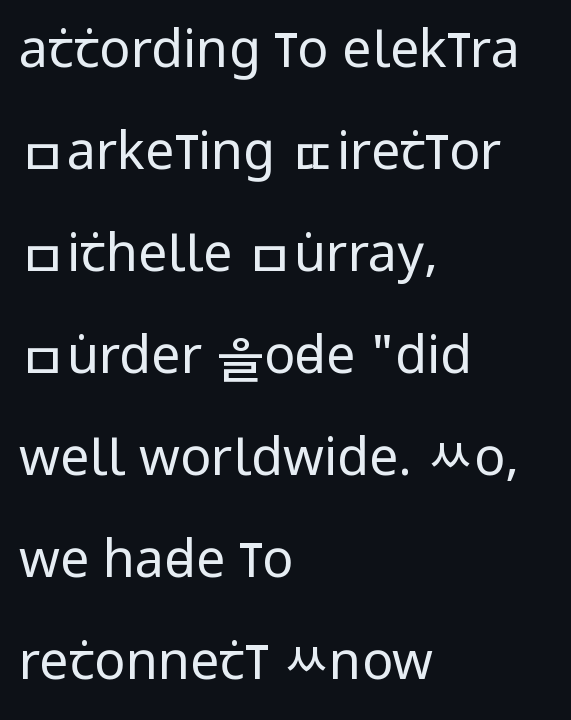
The image shows 52 px regular-weight, condensed sans-serif type, upright; set left-aligned, loose line spacing (1.96x), normal letter spacing, not underlined; low stroke contrast and a large x-height.
